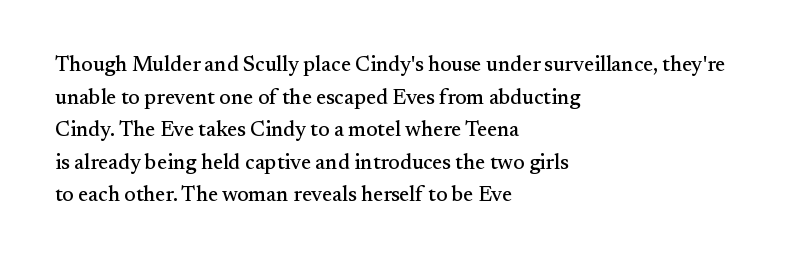
The image shows 21 px text type, upright; set left-aligned, normal line spacing (1.55x), normal letter spacing, not underlined.
